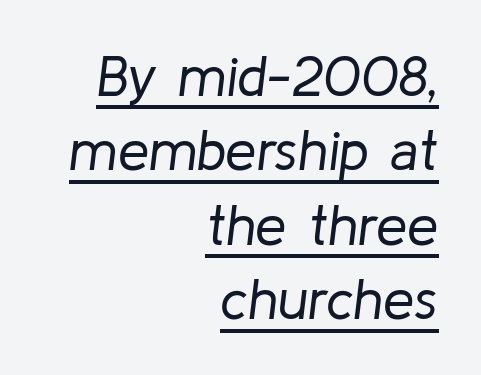
These lines are rendered in a variable-pitch font. Honestly, the letter spacing is just normal — you wouldn't notice it. This is underlined copy, the kind a proofreader might mark for attention. One glance says typical: line gaps are just what's usual. The passage shown leans; its letterforms are oblique. The rag falls on the left side of this text block.
